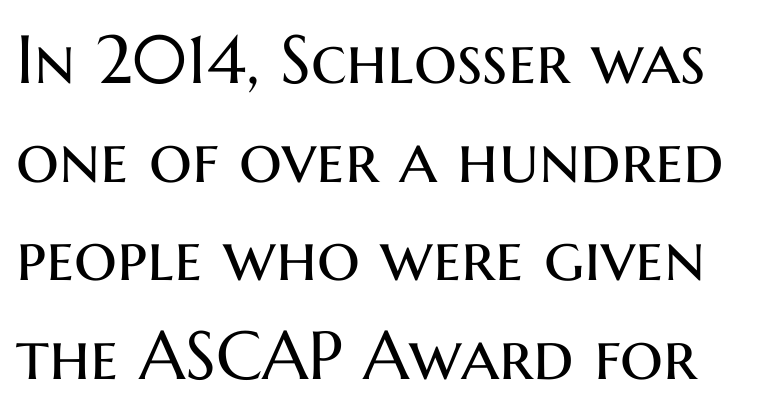
This is the regular roman posture of the typeface. A typesetter would call this leading conventional body-copy spacing. A typesetter would call this proportional, since set widths differ per character. Is this a sans? Yes — the strokes have no serifs.
